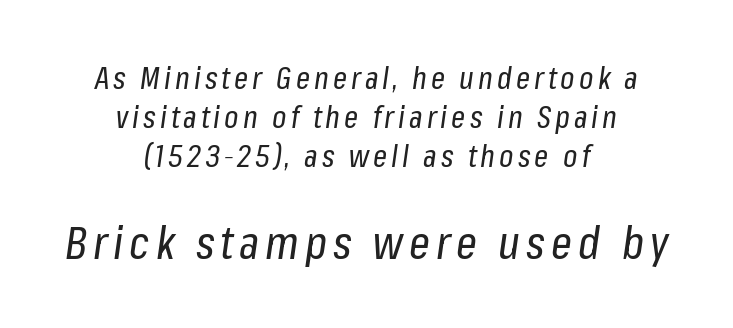
Q: Is the text bold? A: No.
Q: Is the text italic (slanted)? A: Yes, it leans right by about 8 degrees.
Q: Is the text underlined? A: No.
Q: How is the paragraph aligned? A: Centered.
Q: Is the spacing between lines tight, normal or loose? A: Normal.
Q: Which block of text is set in a larger size, the first (top) or the second (bottom)? A: The second (bottom) one.
Q: Width (condensed, normal, or wide)? A: Condensed.
Q: Stroke contrast? A: Low.
Q: x-height? A: Medium.
Q: Monospaced? A: No.
